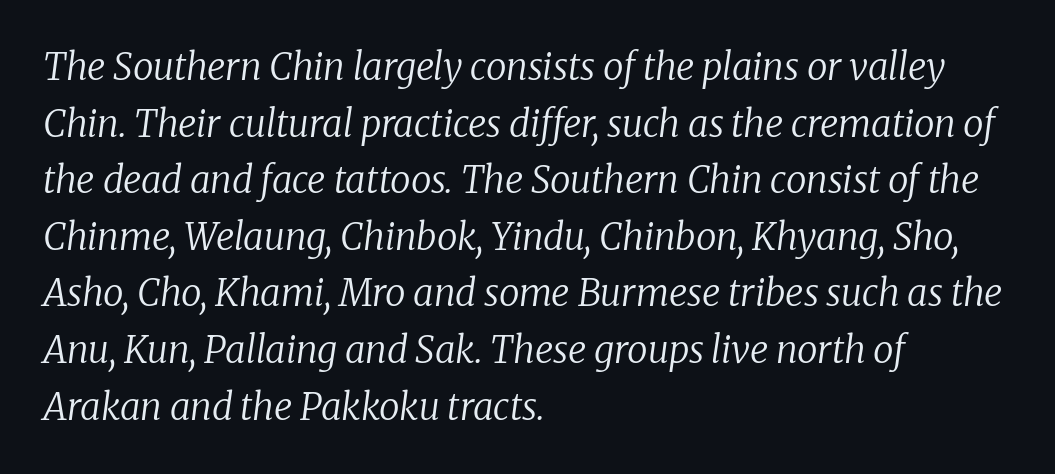
Q: Is the text bold? A: No.
Q: Is the text italic (slanted)? A: Yes, it leans right by about 8 degrees.
Q: Is the typeface a serif or a sans-serif typeface? A: Serif.
Q: Is the text underlined? A: No.
Q: How is the paragraph aligned? A: Left-aligned.
Q: Is the spacing between letters normal or unusually wide? A: Normal.
Q: Is the spacing between lines tight, normal or loose? A: Normal.
Q: Width (condensed, normal, or wide)? A: Normal.
Q: Stroke contrast? A: Low.
Q: x-height? A: Medium.
Q: Monospaced? A: No.
